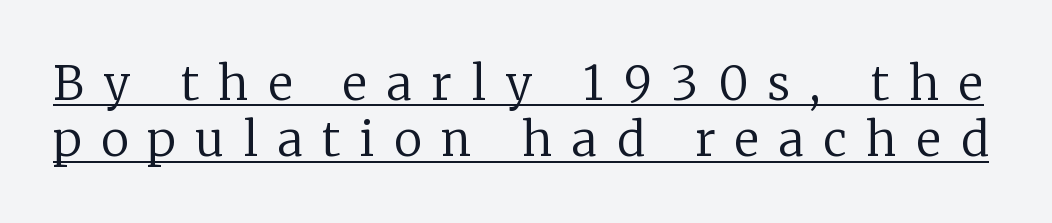
The image shows 47 px regular-weight serif type, upright; set line spacing 1.2x, unusually wide letter spacing (+0.42 em), underlined; low stroke contrast and a medium x-height.
